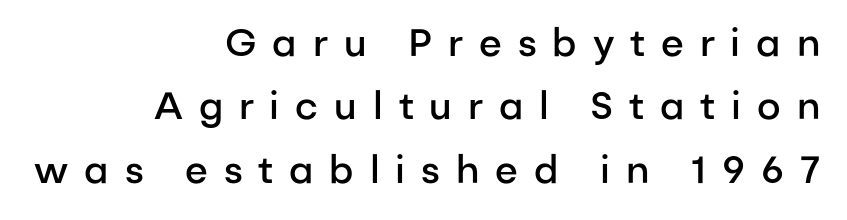
Q: Is the text bold? A: Semi-bold.
Q: Is the text italic (slanted)? A: No, it is upright.
Q: Is the typeface a serif or a sans-serif typeface? A: Sans-serif.
Q: Is the text underlined? A: No.
Q: How is the paragraph aligned? A: Right-aligned.
Q: Is the spacing between letters normal or unusually wide? A: Unusually wide.
Q: Is the spacing between lines tight, normal or loose? A: Normal.
Q: Width (condensed, normal, or wide)? A: Normal.
Q: Stroke contrast? A: Low.
Q: x-height? A: Medium.
Q: Monospaced? A: No.
